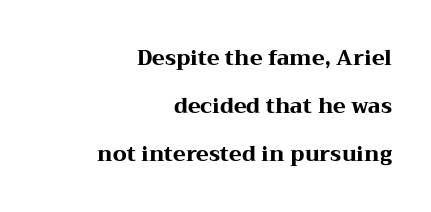
Q: Is the text bold? A: Yes.
Q: Is the text italic (slanted)? A: No, it is upright.
Q: Is the text underlined? A: No.
Q: How is the paragraph aligned? A: Right-aligned.
Q: Is the spacing between letters normal or unusually wide? A: Normal.
Q: Is the spacing between lines tight, normal or loose? A: Loose.
